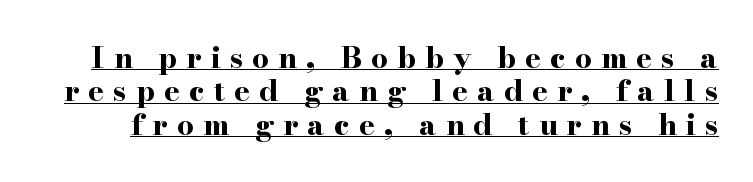
{"serif": "yes", "italic": "no", "bold": "yes", "weight": "bold", "width": "wide", "stroke_contrast": "high", "x_height": "small", "monospaced": "no", "underline": "yes", "line_spacing": "tight", "line_spacing_ratio": 1.15, "letter_spacing": "wide", "letter_spacing_em": 0.32, "glyph_px": 29}
